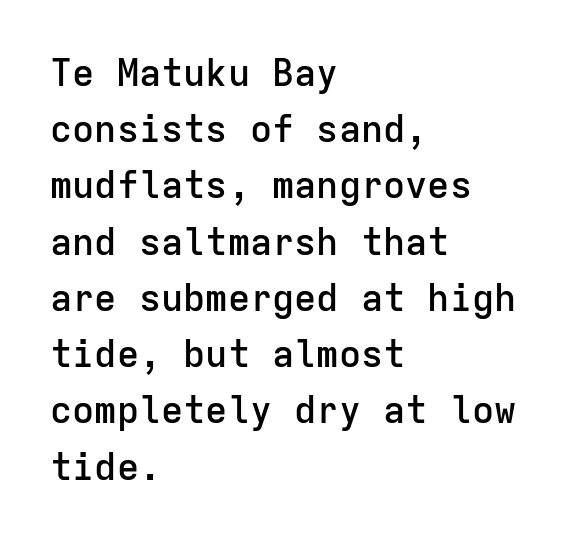
The image shows 37 px semibold sans-serif type, upright, monospaced; set left-aligned, normal line spacing (1.52x), normal letter spacing, not underlined; low stroke contrast and a medium x-height.
